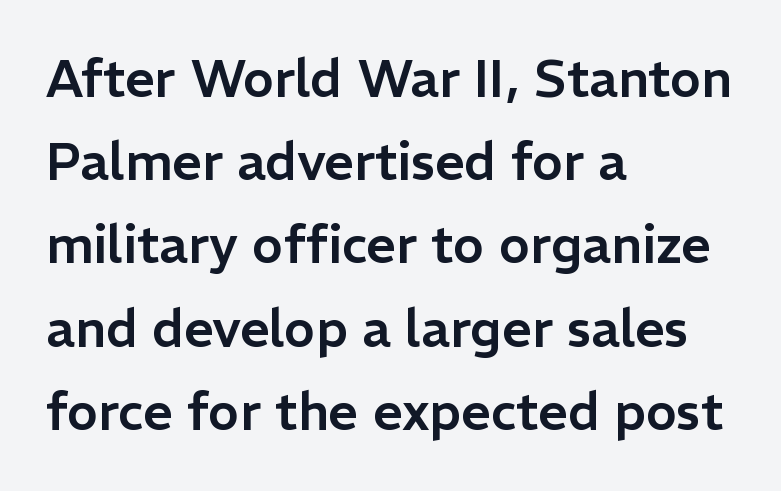
{"serif": "no", "italic": "no", "width": "normal", "stroke_contrast": "low", "x_height": "medium", "monospaced": "no", "underline": "no", "align": "left", "line_spacing": "normal", "line_spacing_ratio": 1.6, "letter_spacing": "normal", "letter_spacing_em": 0.0, "glyph_px": 52}
